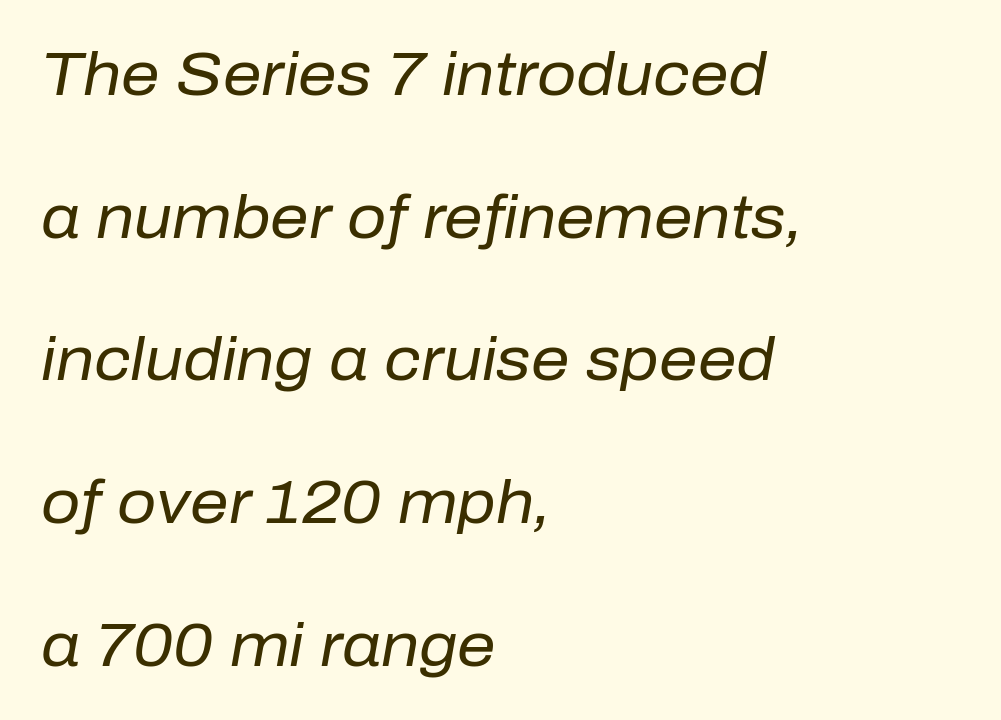
The image shows 61 px regular-weight type, italic (leaning right); set left-aligned, loose line spacing (2.34x), normal letter spacing, not underlined; low stroke contrast and a medium x-height.
